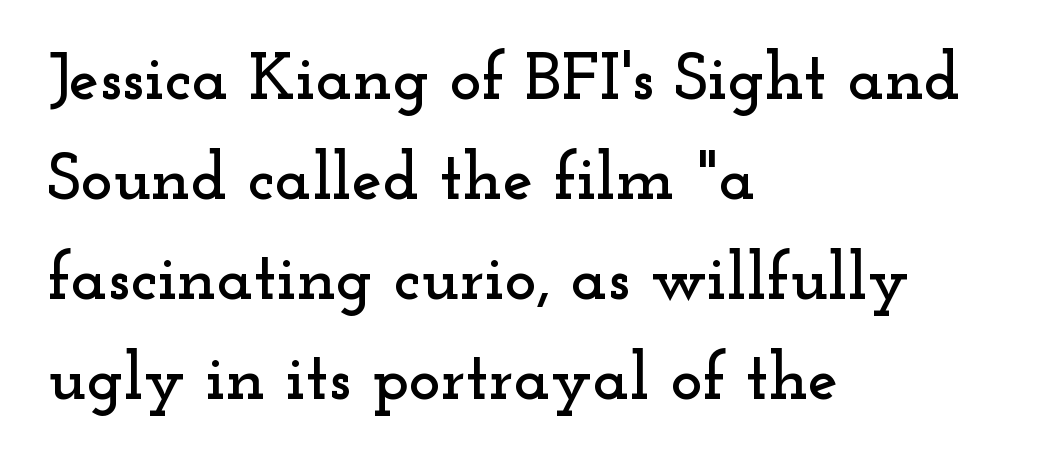
Tracking here is standard; glyphs follow each other at the usual distance. In CSS terms this would be text-align: left. Looks like regular typesetting: each glyph gets only the width it needs. Ascenders rise straight up at ninety degrees. Serif or sans? Serif — the stroke terminals have little feet. Leading matches the norm, producing a regular column.
